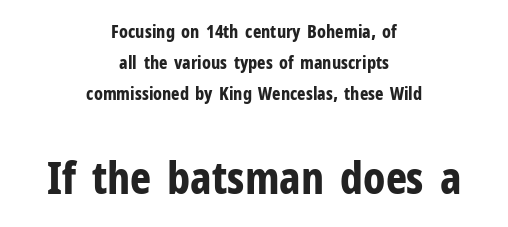
The letters advance in unequal steps, a hallmark of proportional type. A dark, heavy texture on the line: the type is bold. Tracking value appears to be zero — textbook default spacing. The type sits square on the baseline with zero lean.
